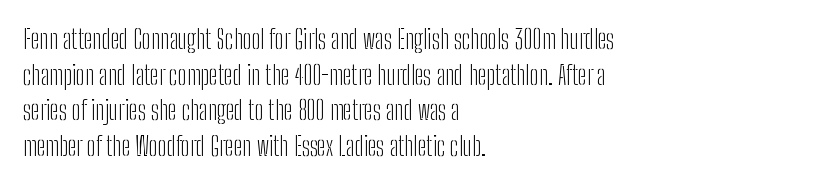
Q: Is the text bold? A: No.
Q: Is the text italic (slanted)? A: No, it is upright.
Q: Is the text underlined? A: No.
Q: How is the paragraph aligned? A: Left-aligned.
Q: Is the spacing between letters normal or unusually wide? A: Normal.
Q: Is the spacing between lines tight, normal or loose? A: Normal.
